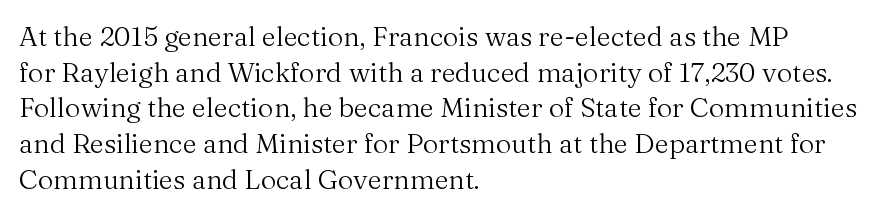
Notice how descenders clear the ascenders below comfortably — that's standard leading. Rule under the text: the space is simply empty. This rendering uses left alignment, leaving the right contour irregular. The type sits square on the baseline with zero lean. The font sits on the lighter half of the weight spectrum, regular included. The gaps between neighbouring characters are ordinary and unremarkable.
